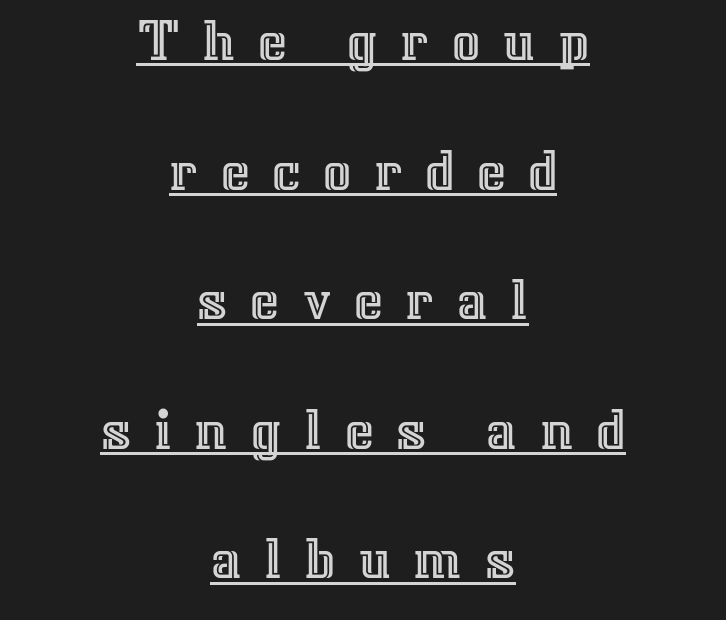
Is there an underline? Yes — a line sits under the letters. Airy leading. These lines stack symmetrically, like a column narrowing and widening about its center. The letters are spread apart with noticeably loose tracking. No italicization has been applied; the sample stays upright.
